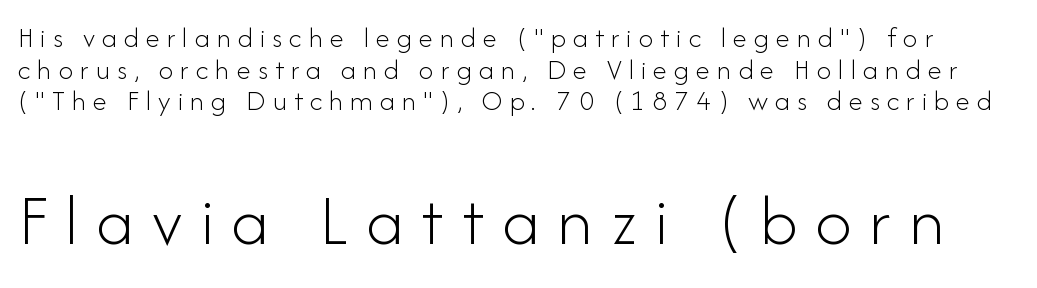
Q: Is the text bold? A: No.
Q: Is the text italic (slanted)? A: No, it is upright.
Q: Is the typeface a serif or a sans-serif typeface? A: Sans-serif.
Q: Is the text underlined? A: No.
Q: Is the spacing between letters normal or unusually wide? A: Unusually wide.
Q: Is the spacing between lines tight, normal or loose? A: Tight.
Q: Which block of text is set in a larger size, the first (top) or the second (bottom)? A: The second (bottom) one.
Q: Width (condensed, normal, or wide)? A: Normal.
Q: Stroke contrast? A: Low.
Q: x-height? A: Small.
Q: Monospaced? A: No.
